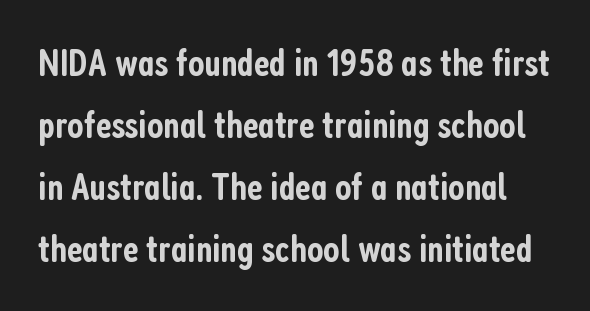
Look at the bottom of the vertical strokes: they stop flat, with no serifs. Rendered with straight, roman letterforms. The lines sit at an ordinary, default distance from one another. Typesetter's note: demi weight, one step under bold. This sample has the flowing, uneven cadence of proportional lettering.
